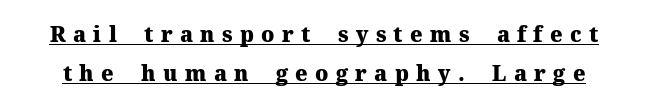
The image shows 21 px bold type, upright; set line spacing 1.88x, unusually wide letter spacing (+0.35 em), underlined.
